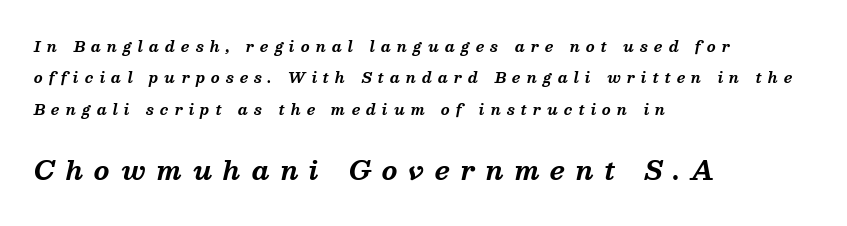
The image shows 25 px bold type, italic (leaning right); set left-aligned, loose line spacing (2.24x), unusually wide letter spacing (+0.44 em), not underlined; the second (bottom) block is 1.79x larger.
